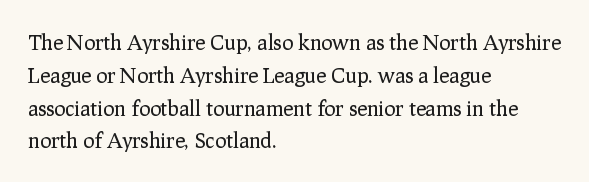
Upright lettering throughout. The rows are spaced the way most documents space them. These lines stack with their left ends in a neat column. The space beneath each line is pristine and unruled. This sample uses plain, unmodified letter spacing. Stem width sits at or under what a default text font uses.
